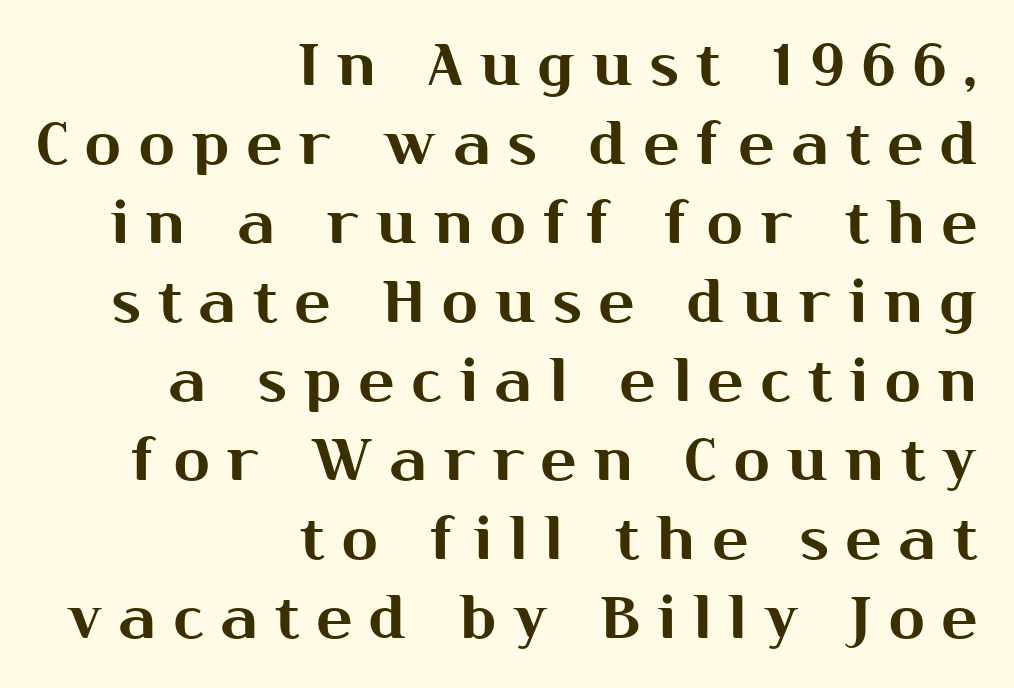
Q: Is the text italic (slanted)? A: No, it is upright.
Q: Is the typeface a serif or a sans-serif typeface? A: Sans-serif.
Q: Is the text underlined? A: No.
Q: How is the paragraph aligned? A: Right-aligned.
Q: Is the spacing between letters normal or unusually wide? A: Unusually wide.
Q: Is the spacing between lines tight, normal or loose? A: Normal.
Q: Width (condensed, normal, or wide)? A: Normal.
Q: Stroke contrast? A: Medium.
Q: x-height? A: Medium.
Q: Monospaced? A: No.
